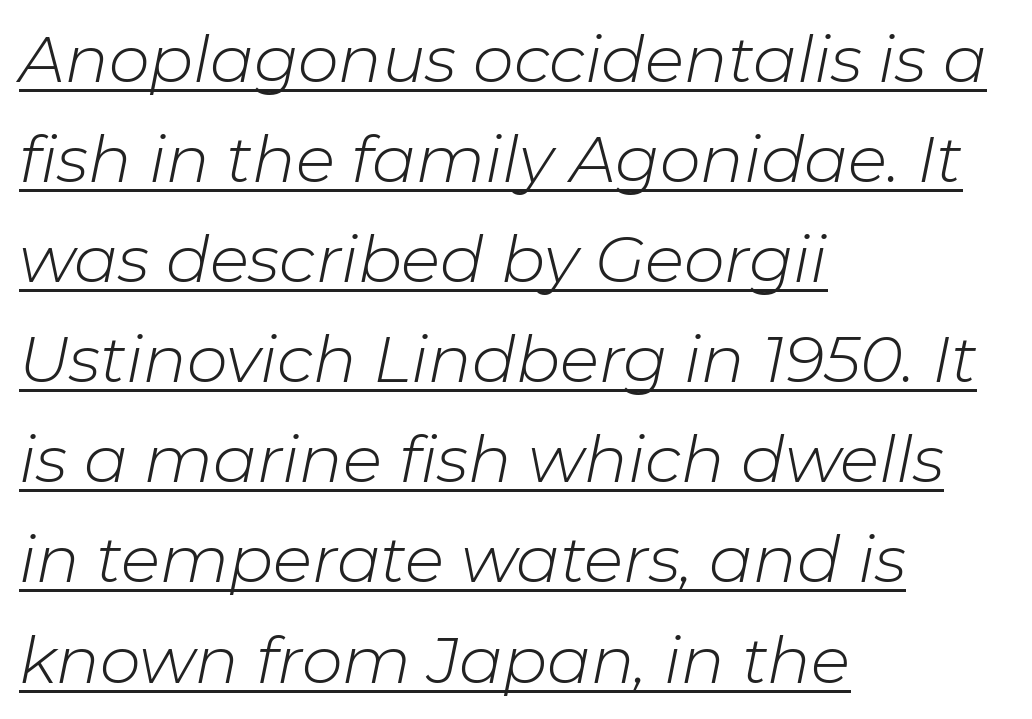
{"italic": "yes", "lean": "right", "slant_degrees": 11, "bold": "no", "weight": "light", "width": "normal", "stroke_contrast": "low", "x_height": "medium", "monospaced": "no", "underline": "yes", "align": "left", "line_spacing": "normal", "line_spacing_ratio": 1.54, "letter_spacing": "normal", "letter_spacing_em": 0.0, "glyph_px": 65}
